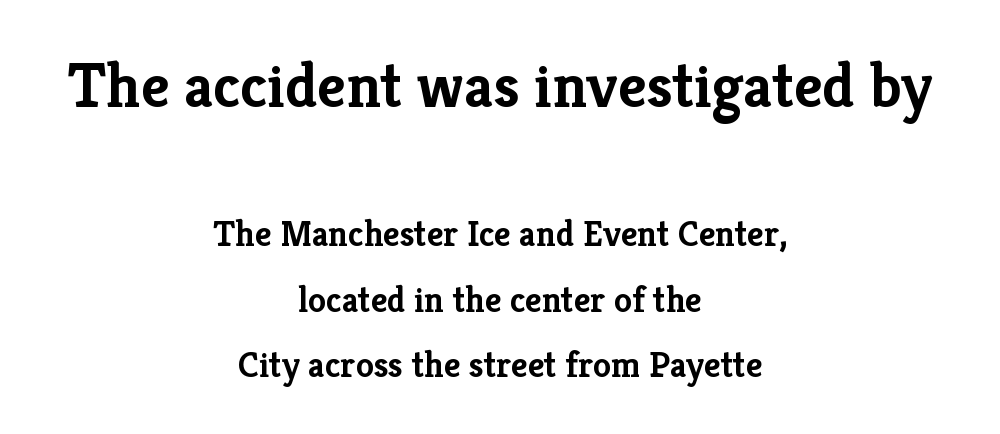
The typography opts for an upright posture over an oblique one. Just letters on the line, the space beneath them empty. Classification — serif. Weight: bold.
